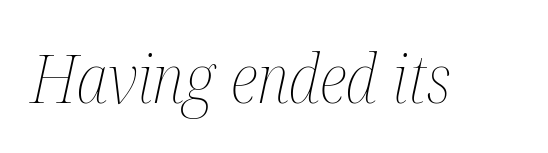
The passage shown leans; its letterforms are oblique. Think of a printed novel: that variable character pitch is what you see here. The passage shown has conventional tracking throughout. The glyphs are unaccompanied by any horizontal stroke below them. Bold? No — there's no thickening of the strokes.
